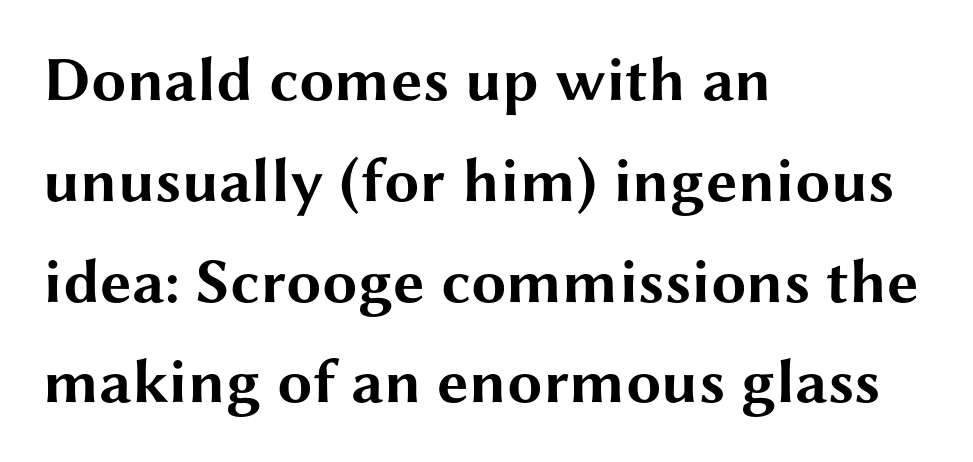
The image shows 63 px bold, wide sans-serif type, upright; set left-aligned, normal line spacing (1.6x), normal letter spacing, not underlined; medium stroke contrast and a medium x-height.
